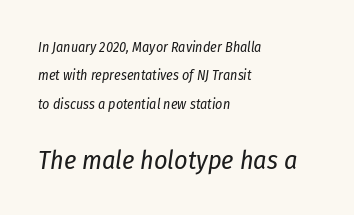
The image shows 26 px text type, italic (leaning right); set left-aligned, loose line spacing (2.03x), normal letter spacing, not underlined; the second (bottom) block is 1.86x larger.
